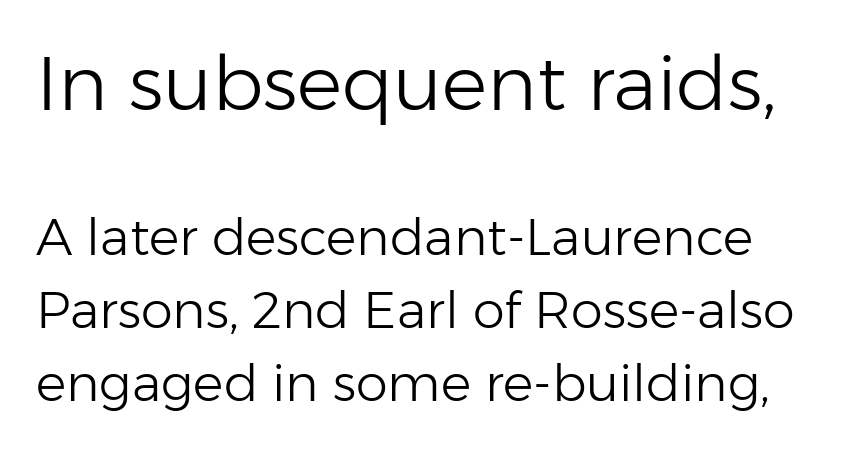
The image shows 76 px light sans-serif type, upright; set normal line spacing (1.43x), normal letter spacing, not underlined; the first (top) block is 1.49x larger; low stroke contrast and a medium x-height.
